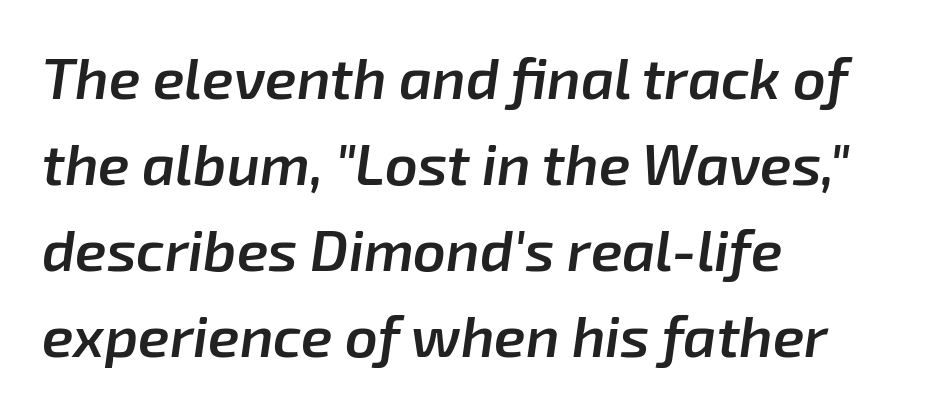
{"italic": "yes", "lean": "right", "slant_degrees": 8, "bold": "semi", "weight": "semibold", "width": "normal", "stroke_contrast": "low", "x_height": "medium", "monospaced": "no", "underline": "no", "align": "left", "line_spacing": "normal", "line_spacing_ratio": 1.51, "letter_spacing": "normal", "letter_spacing_em": 0.0, "glyph_px": 57}
